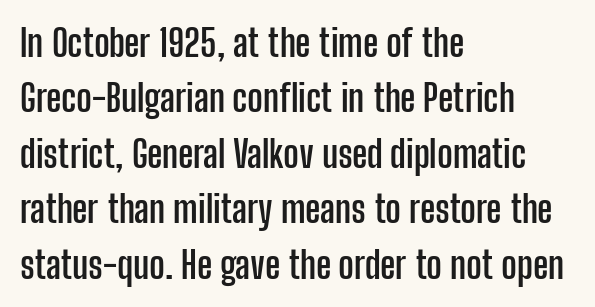
The image shows 37 px semibold, condensed sans-serif type, upright; set left-aligned, normal line spacing (1.5x), normal letter spacing, not underlined; low stroke contrast and a medium x-height.
